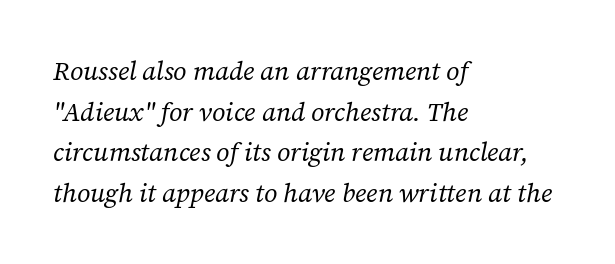
Q: Is the text bold? A: No.
Q: Is the text italic (slanted)? A: Yes, it leans right by about 12 degrees.
Q: Is the text underlined? A: No.
Q: How is the paragraph aligned? A: Left-aligned.
Q: Is the spacing between letters normal or unusually wide? A: Normal.
Q: Is the spacing between lines tight, normal or loose? A: Normal.
